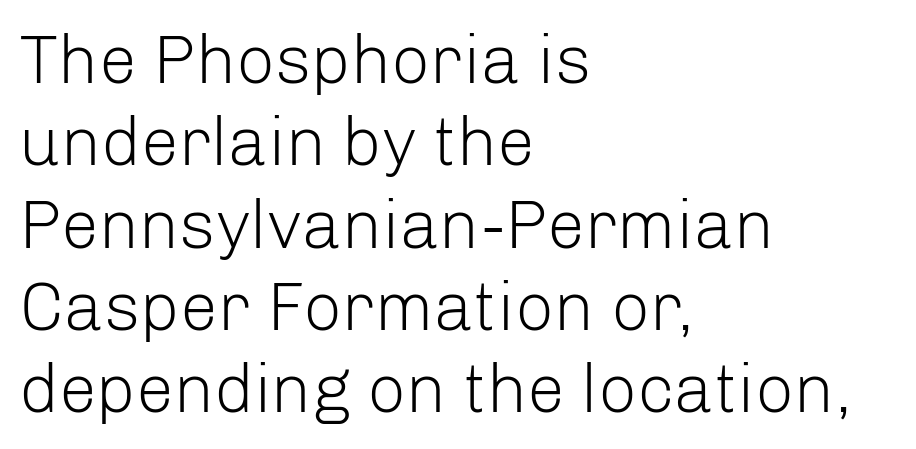
Words appear dense and cohesive because spacing is normal. The letterforms sit at book weight or below. The text was rendered using a sans face with plain stroke endings. The letters stand upright; this is a roman face. Character widths vary here, with narrow letters taking less room than wide ones.
